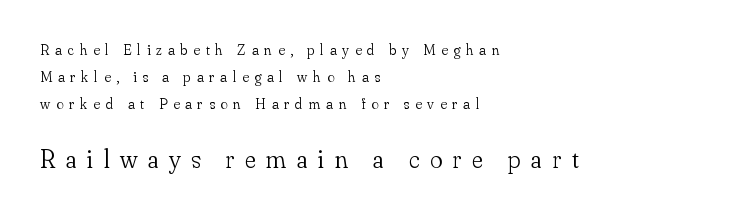
The image shows 26 px text type, upright; set left-aligned, line spacing 1.81x, unusually wide letter spacing (+0.4 em), not underlined; the second (bottom) block is 1.73x larger.
